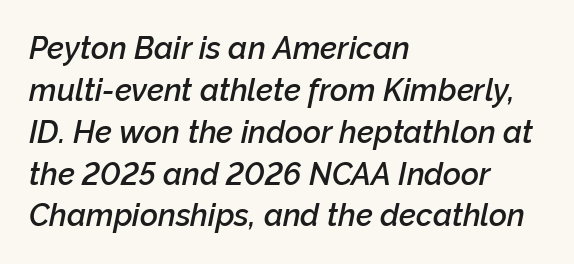
Q: Is the text bold? A: Semi-bold.
Q: Is the text italic (slanted)? A: Yes, it leans right by about 12 degrees.
Q: Is the text underlined? A: No.
Q: How is the paragraph aligned? A: Left-aligned.
Q: Is the spacing between letters normal or unusually wide? A: Normal.
Q: Is the spacing between lines tight, normal or loose? A: Normal.
Q: Width (condensed, normal, or wide)? A: Normal.
Q: Stroke contrast? A: Low.
Q: x-height? A: Medium.
Q: Monospaced? A: No.
